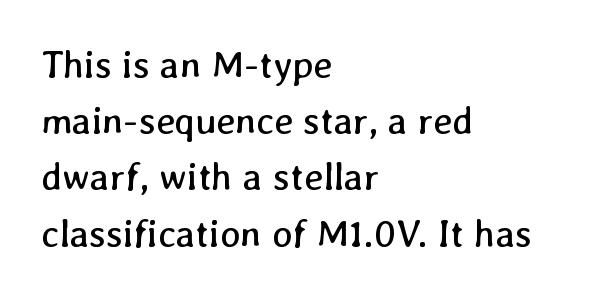
Descenders are the only things crossing below the line. A typesetter would call this zero additional tracking. The passage shown is typed in a proportional face where columns would drift. The paragraph shown leans on its left margin. One glance says typical: line gaps are just what's usual. Think standard paragraph weight, or any step lighter than that.
